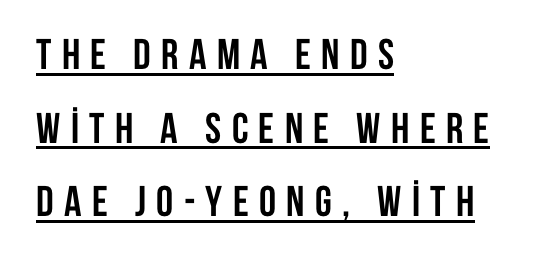
The image shows 43 px semibold, condensed sans-serif type, upright; set left-aligned, line spacing 1.71x, unusually wide letter spacing (+0.24 em), underlined; low stroke contrast and a large x-height.
